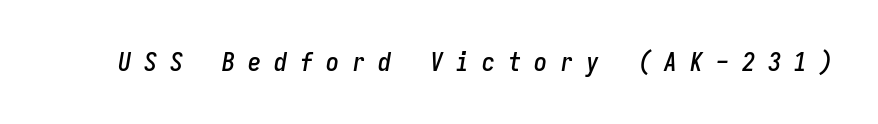
{"italic": "yes", "lean": "right", "slant_degrees": 9, "underline": "no", "letter_spacing": "wide", "letter_spacing_em": 0.5, "glyph_px": 26}
